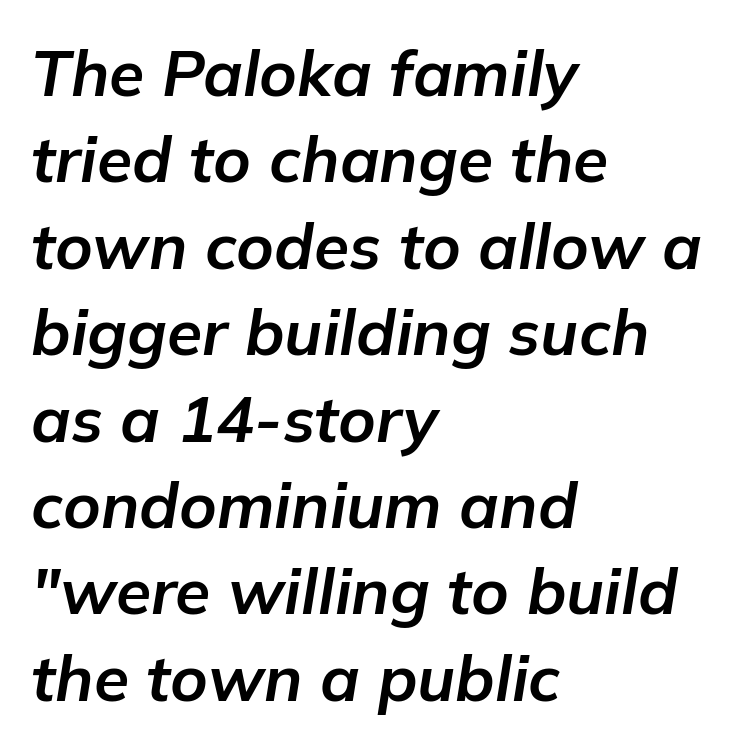
{"italic": "yes", "lean": "right", "slant_degrees": 9, "bold": "yes", "weight": "bold", "width": "normal", "stroke_contrast": "low", "x_height": "medium", "monospaced": "no", "underline": "no", "align": "left", "line_spacing": "normal", "line_spacing_ratio": 1.35, "letter_spacing": "normal", "letter_spacing_em": 0.0, "glyph_px": 64}
